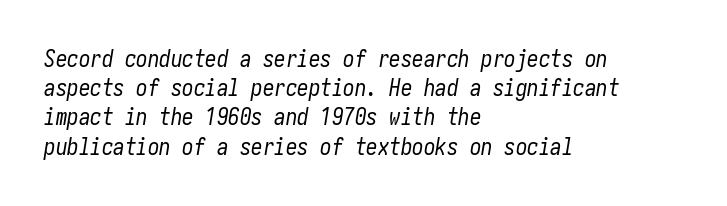
{"italic": "yes", "lean": "right", "slant_degrees": 10, "bold": "no", "underline": "no", "align": "left", "line_spacing": "normal", "line_spacing_ratio": 1.27, "letter_spacing": "normal", "letter_spacing_em": 0.0, "glyph_px": 23}
